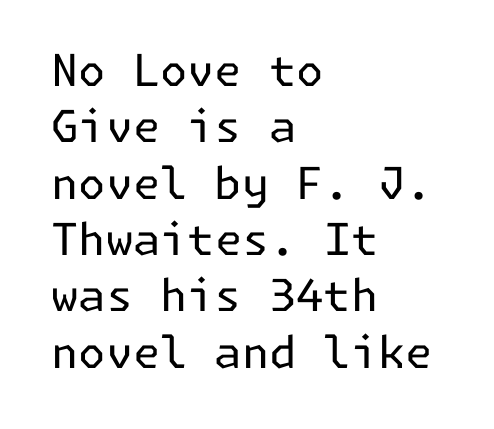
{"serif": "no", "italic": "no", "bold": "no", "weight": "regular", "width": "normal", "stroke_contrast": "low", "x_height": "medium", "underline": "no", "align": "left", "line_spacing": "normal", "line_spacing_ratio": 1.28, "letter_spacing": "normal", "letter_spacing_em": 0.0, "glyph_px": 44}
